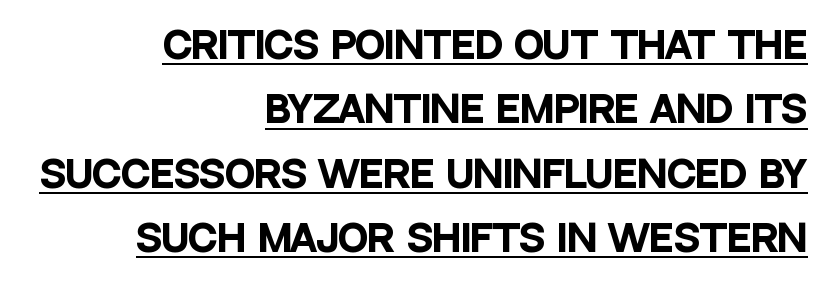
Q: Is the text bold? A: Yes.
Q: Is the text italic (slanted)? A: No, it is upright.
Q: Is the typeface a serif or a sans-serif typeface? A: Sans-serif.
Q: Is the text underlined? A: Yes.
Q: How is the paragraph aligned? A: Right-aligned.
Q: Is the spacing between letters normal or unusually wide? A: Normal.
Q: Width (condensed, normal, or wide)? A: Condensed.
Q: Stroke contrast? A: Low.
Q: x-height? A: Large.
Q: Monospaced? A: No.
